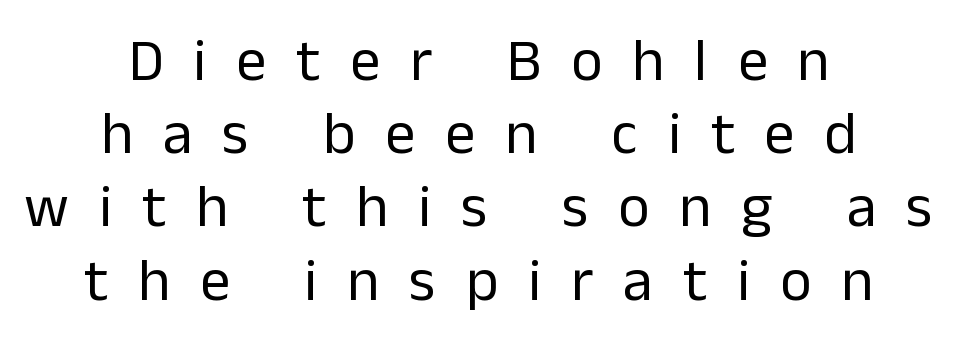
Q: Is the text bold? A: No.
Q: Is the text italic (slanted)? A: No, it is upright.
Q: Is the typeface a serif or a sans-serif typeface? A: Sans-serif.
Q: Is the text underlined? A: No.
Q: How is the paragraph aligned? A: Centered.
Q: Is the spacing between letters normal or unusually wide? A: Unusually wide.
Q: Width (condensed, normal, or wide)? A: Normal.
Q: Stroke contrast? A: Low.
Q: x-height? A: Medium.
Q: Monospaced? A: No.
